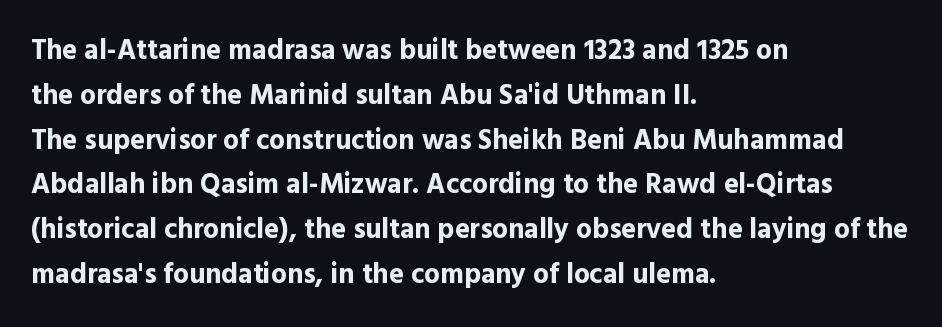
Q: Is the text bold? A: Yes.
Q: Is the text italic (slanted)? A: No, it is upright.
Q: Is the typeface a serif or a sans-serif typeface? A: Sans-serif.
Q: Is the text underlined? A: No.
Q: How is the paragraph aligned? A: Left-aligned.
Q: Is the spacing between letters normal or unusually wide? A: Normal.
Q: Is the spacing between lines tight, normal or loose? A: Normal.
Q: Width (condensed, normal, or wide)? A: Normal.
Q: x-height? A: Medium.
Q: Monospaced? A: No.
